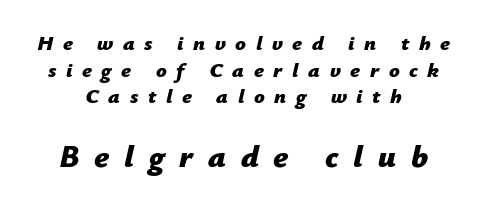
{"italic": "yes", "lean": "right", "slant_degrees": 12, "bold": "yes", "weight": "bold", "width": "normal", "stroke_contrast": "low", "x_height": "medium", "monospaced": "no", "underline": "no", "align": "center", "line_spacing": "normal", "line_spacing_ratio": 1.27, "letter_spacing": "wide", "letter_spacing_em": 0.46, "larger_block": "second", "size_ratio": 1.52, "glyph_px": 32}
